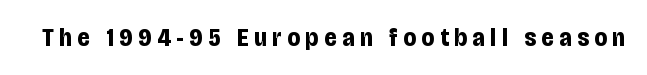
The image shows 25 px bold type, upright; set unusually wide letter spacing (+0.23 em), not underlined.
